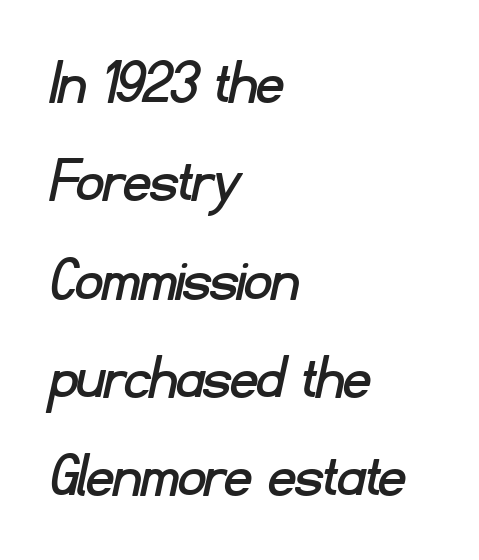
Check where the strokes stop: nothing finishes them off — pure sans. The rendering uses natural spacing where letterforms have individual widths. Nobody touched the tracking dial on this one. Any mark beneath the type? The region is blank. Short and long lines alike share a common starting point at left. Regular leading.
